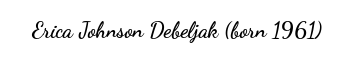
{"underline": "no", "letter_spacing": "normal", "letter_spacing_em": 0.0, "glyph_px": 22}
